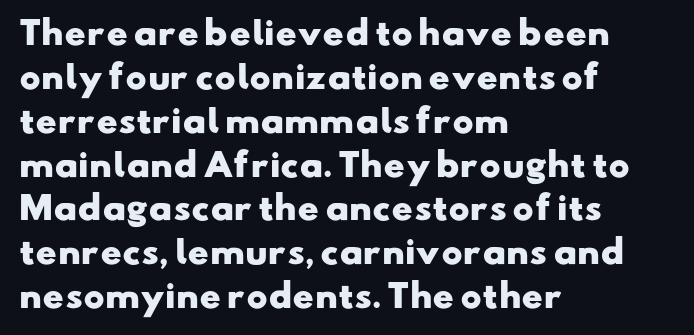
Q: Is the text bold? A: Yes.
Q: Is the typeface a serif or a sans-serif typeface? A: Sans-serif.
Q: Is the text underlined? A: No.
Q: How is the paragraph aligned? A: Left-aligned.
Q: Is the spacing between letters normal or unusually wide? A: Normal.
Q: Is the spacing between lines tight, normal or loose? A: Normal.
Q: Width (condensed, normal, or wide)? A: Wide.
Q: Stroke contrast? A: Low.
Q: x-height? A: Small.
Q: Monospaced? A: No.
